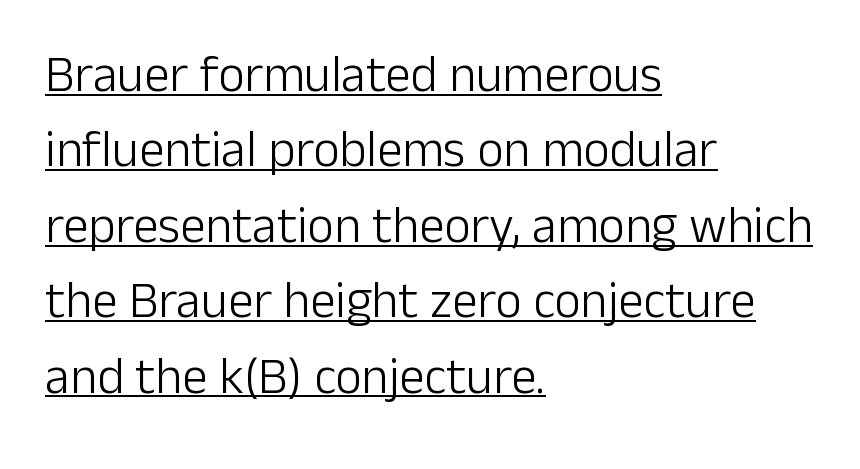
The passage shown is typed in a proportional face where columns would drift. Summary of weight: not heavy and not bold. Inter-character spacing is left at the font's built-in metrics. Observe the absence of serifs on each vertical stroke in this sample.
